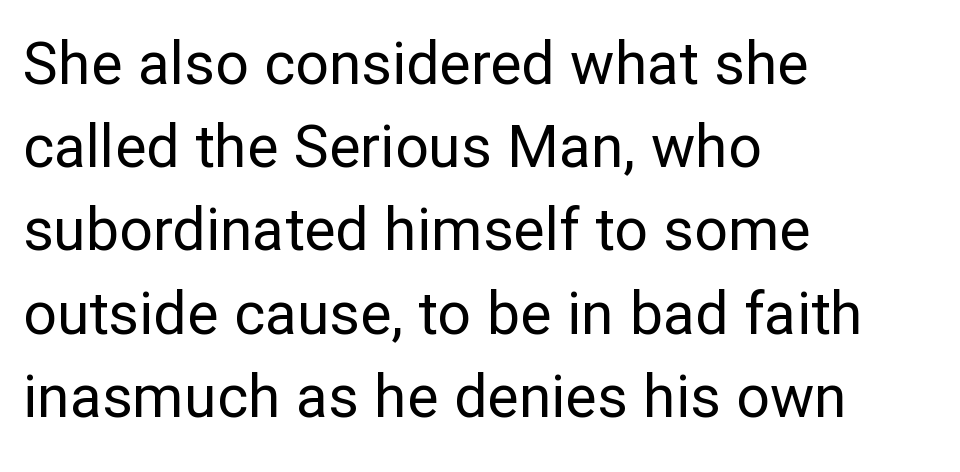
{"serif": "no", "italic": "no", "bold": "no", "weight": "regular", "width": "normal", "stroke_contrast": "low", "x_height": "medium", "monospaced": "no", "underline": "no", "align": "left", "line_spacing": "normal", "line_spacing_ratio": 1.41, "letter_spacing": "normal", "letter_spacing_em": 0.0, "glyph_px": 59}
